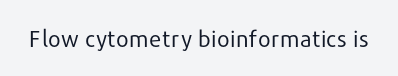
{"italic": "no", "bold": "no", "underline": "no", "letter_spacing": "normal", "letter_spacing_em": 0.0, "glyph_px": 23}
